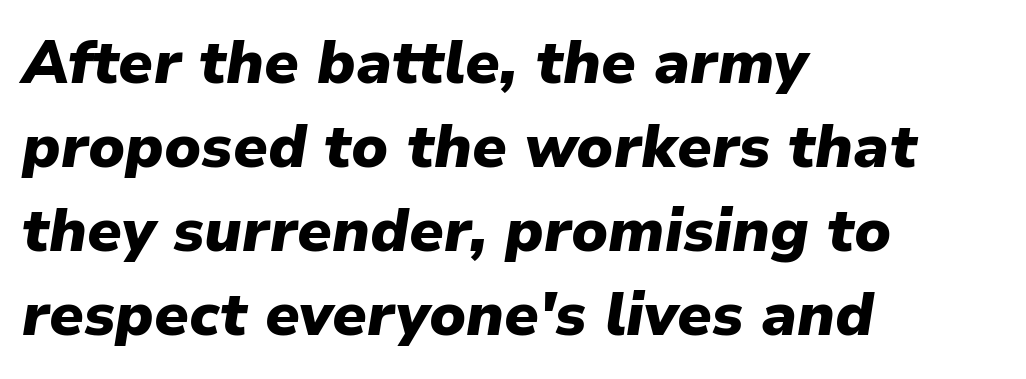
Lines of text with bare space underneath. Honestly, the letter spacing is just normal — you wouldn't notice it. If you drew a line through each stem, it would be angled. This is heavy type, rendered in bold.
